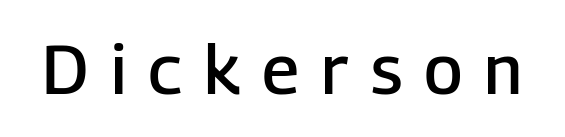
Q: Is the text bold? A: Semi-bold.
Q: Is the text italic (slanted)? A: No, it is upright.
Q: Is the typeface a serif or a sans-serif typeface? A: Sans-serif.
Q: Is the text underlined? A: No.
Q: Is the spacing between letters normal or unusually wide? A: Unusually wide.
Q: Width (condensed, normal, or wide)? A: Normal.
Q: Stroke contrast? A: Low.
Q: x-height? A: Medium.
Q: Monospaced? A: No.
